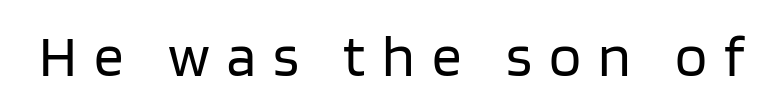
The image shows 59 px regular-weight sans-serif type, upright; set unusually wide letter spacing (+0.29 em), not underlined; low stroke contrast and a large x-height.
